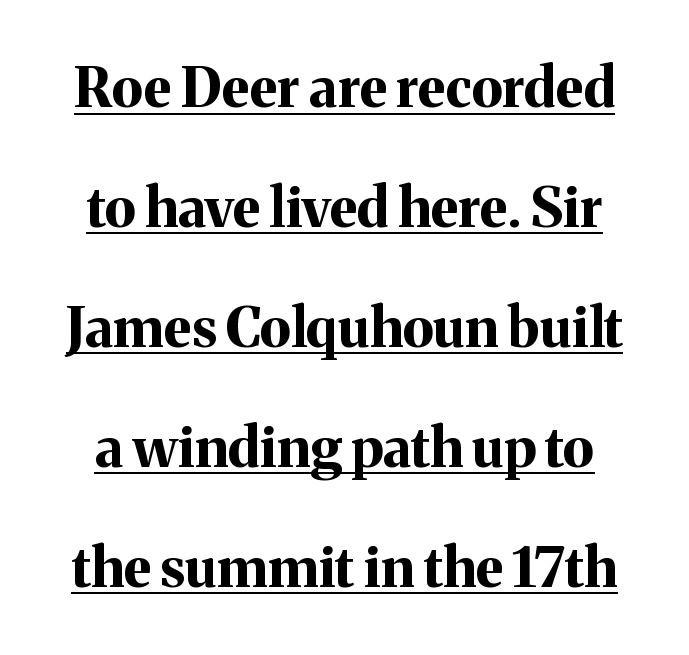
The image shows 55 px bold serif type, upright; set loose line spacing (2.18x), normal letter spacing, underlined; medium stroke contrast and a medium x-height.
